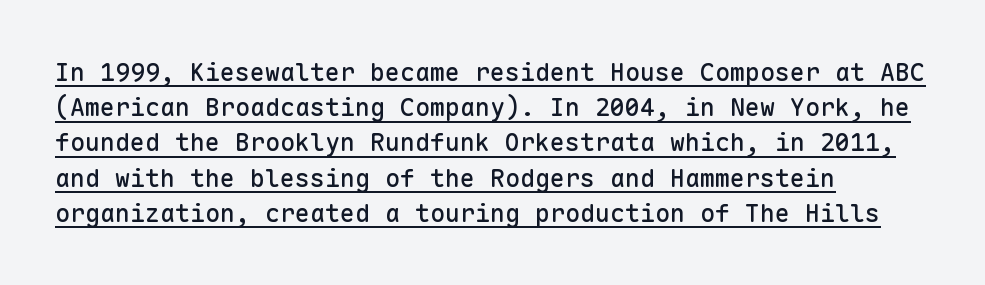
The image shows 25 px text type, upright; set left-aligned, normal line spacing (1.41x), normal letter spacing, underlined.
